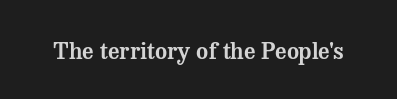
{"italic": "no", "underline": "no", "letter_spacing": "normal", "letter_spacing_em": 0.0, "glyph_px": 23}
